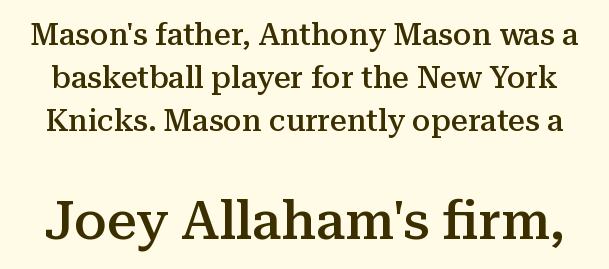
Here the designer chose a conventional face with non-uniform glyph widths. If you measured baseline to baseline, you'd find a middling distance. Font category for this specimen: serif. Just letters on the line, the space beneath them empty. A typesetter would mark this as roman, not italic.
